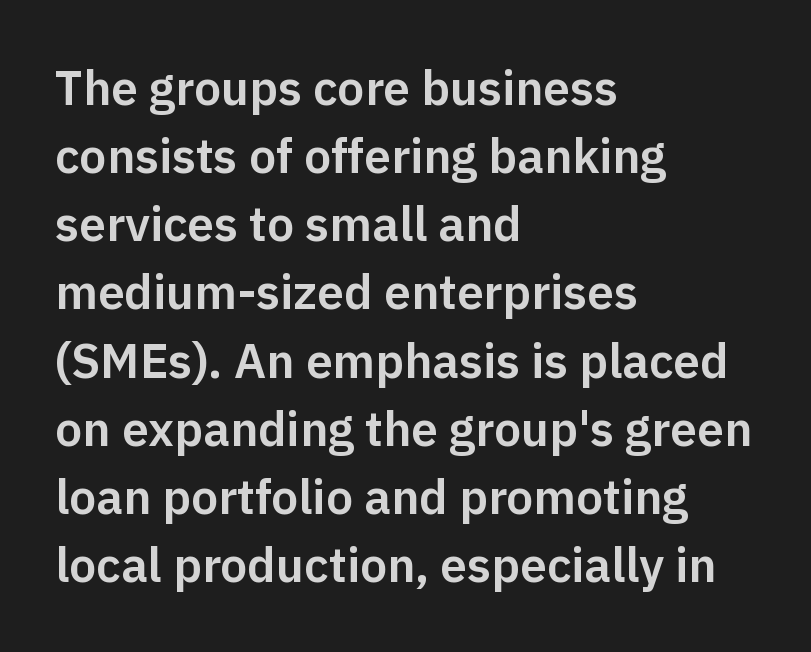
{"serif": "no", "italic": "no", "width": "normal", "stroke_contrast": "low", "x_height": "medium", "monospaced": "no", "underline": "no", "align": "left", "line_spacing": "normal", "line_spacing_ratio": 1.42, "letter_spacing": "normal", "letter_spacing_em": 0.0, "glyph_px": 48}
